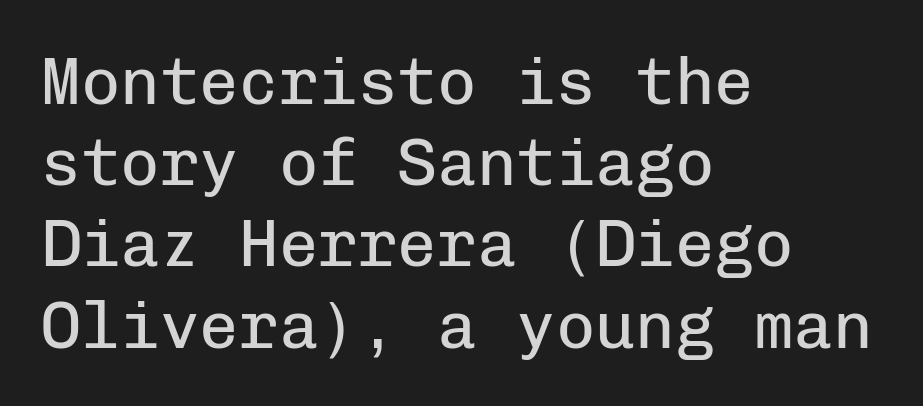
A typesetter would call this monospace, since all characters share one set width. The face used here is rendered with its standard letterfit. Check under the words: just untouched page. This is sans-serif lettering, the kind often seen on screens and signage.
